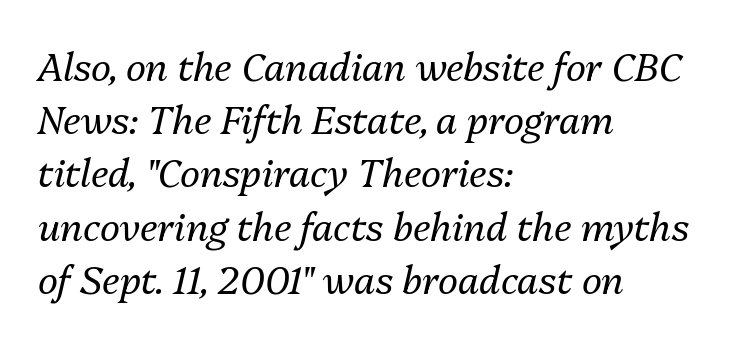
The image shows 38 px regular-weight type, italic (leaning right); set left-aligned, normal line spacing (1.4x), normal letter spacing, not underlined; medium stroke contrast and a medium x-height.
